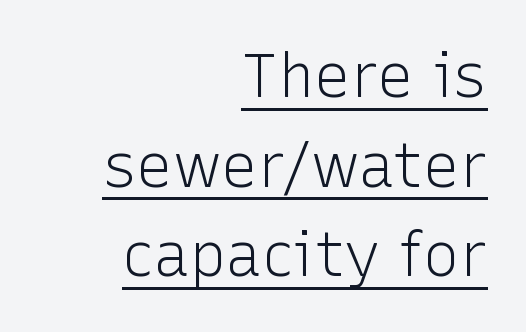
The image shows 61 px light sans-serif type, upright; set right-aligned, normal line spacing (1.47x), normal letter spacing, underlined; low stroke contrast and a medium x-height.
